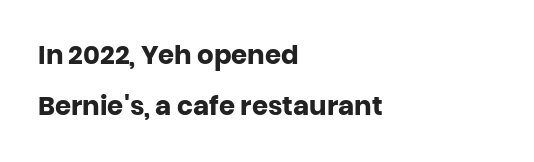
{"italic": "no", "bold": "yes", "underline": "no", "align": "left", "line_spacing": "loose", "line_spacing_ratio": 1.98, "letter_spacing": "normal", "letter_spacing_em": 0.0, "glyph_px": 26}
